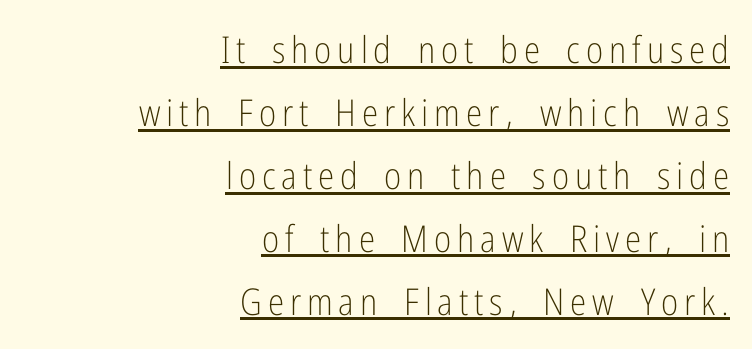
{"serif": "no", "italic": "no", "bold": "no", "weight": "light", "width": "condensed", "stroke_contrast": "low", "x_height": "medium", "monospaced": "no", "underline": "yes", "align": "right", "line_spacing": "normal", "line_spacing_ratio": 1.7, "glyph_px": 37}
